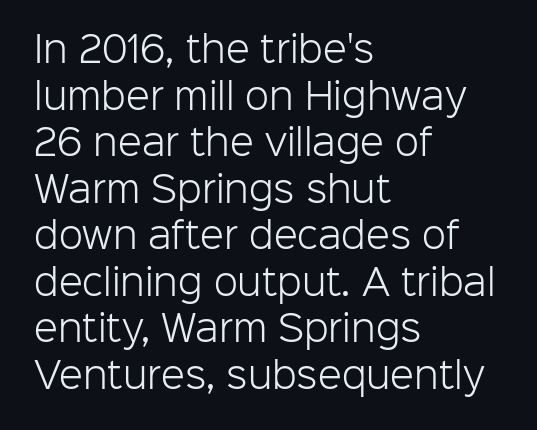
{"serif": "no", "italic": "no", "bold": "no", "weight": "light", "width": "normal", "stroke_contrast": "low", "x_height": "medium", "monospaced": "no", "underline": "no", "align": "left", "line_spacing": "normal", "line_spacing_ratio": 1.33, "letter_spacing": "normal", "letter_spacing_em": 0.0, "glyph_px": 35}
